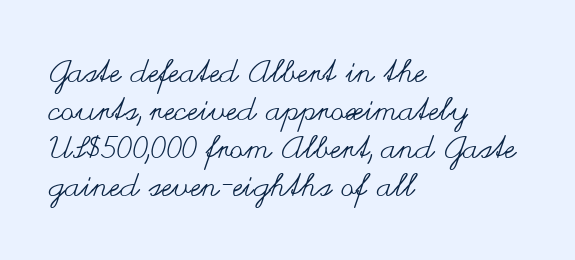
Do the characters align in a grid? No, the font is proportional. Honestly, the letter spacing is just normal — you wouldn't notice it. Does the copy run flush right? No — it runs flush left. Letters rest on an invisible, unmarked baseline.
